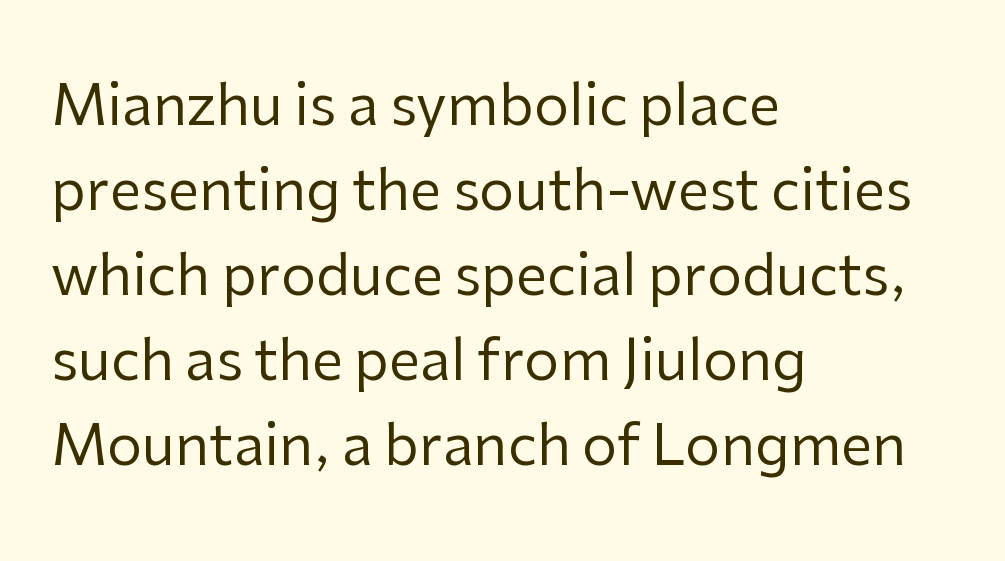
{"serif": "no", "italic": "no", "bold": "no", "weight": "regular", "width": "normal", "stroke_contrast": "low", "x_height": "medium", "monospaced": "no", "underline": "no", "align": "left", "line_spacing": "normal", "line_spacing_ratio": 1.52, "letter_spacing": "normal", "letter_spacing_em": 0.0, "glyph_px": 56}
